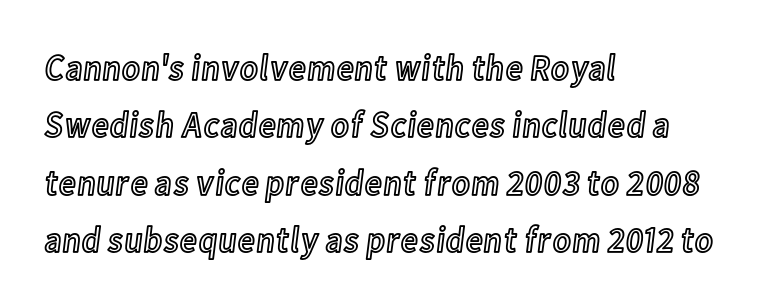
Q: Is the text italic (slanted)? A: Yes.
Q: Is the text underlined? A: No.
Q: How is the paragraph aligned? A: Left-aligned.
Q: Is the spacing between letters normal or unusually wide? A: Normal.
Q: Is the spacing between lines tight, normal or loose? A: Normal.
Q: Width (condensed, normal, or wide)? A: Condensed.
Q: x-height? A: Medium.
Q: Monospaced? A: No.
